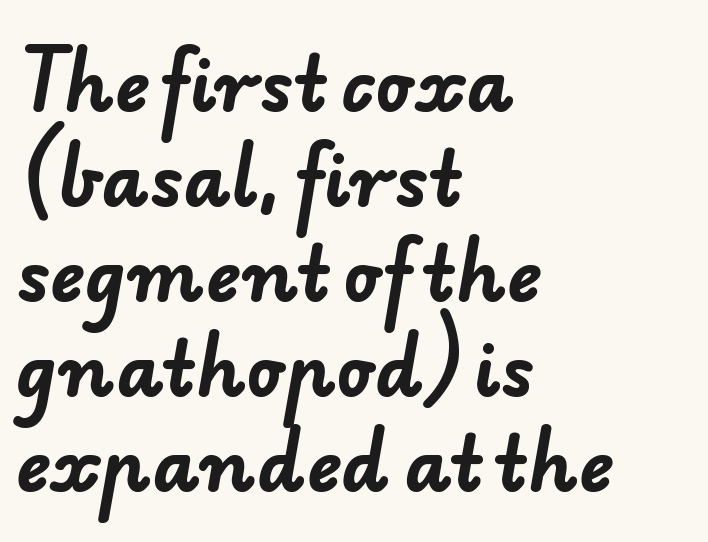
{"serif": "no", "bold": "yes", "weight": "bold", "width": "normal", "stroke_contrast": "low", "x_height": "small", "monospaced": "no", "underline": "no", "align": "left", "line_spacing": "normal", "line_spacing_ratio": 1.3, "letter_spacing": "normal", "letter_spacing_em": 0.0, "glyph_px": 73}
